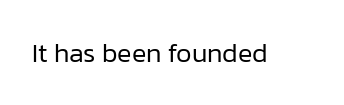
{"italic": "no", "bold": "no", "underline": "no", "letter_spacing": "normal", "letter_spacing_em": 0.0, "glyph_px": 27}
